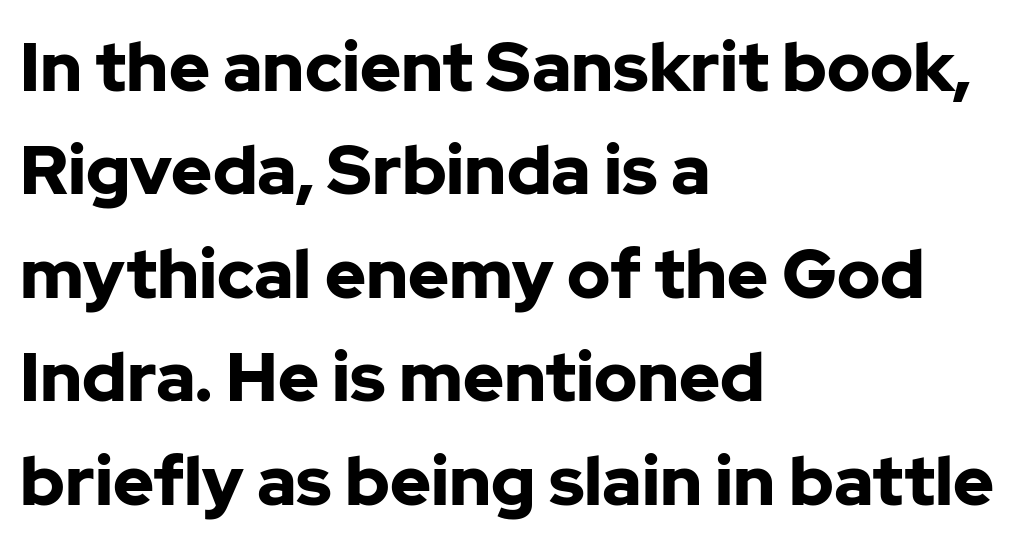
Letters rest on an invisible, unmarked baseline. Note the varied advance widths — an 'i' is clearly narrower than an 'm'. The designer left line spacing at the default. Look at the bottom of the vertical strokes: they stop flat, with no serifs.
